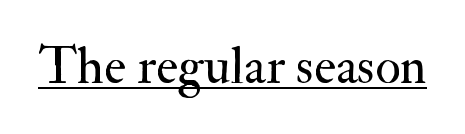
{"serif": "yes", "italic": "no", "bold": "no", "weight": "regular", "width": "normal", "stroke_contrast": "medium", "x_height": "small", "monospaced": "no", "underline": "yes", "letter_spacing": "normal", "letter_spacing_em": 0.0, "glyph_px": 52}
